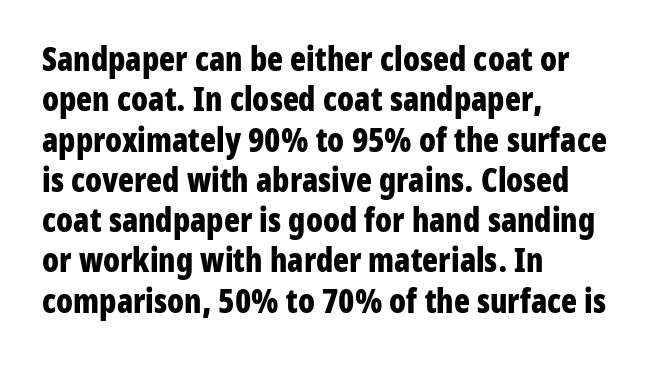
Q: Is the text bold? A: Yes.
Q: Is the text italic (slanted)? A: No, it is upright.
Q: Is the typeface a serif or a sans-serif typeface? A: Sans-serif.
Q: Is the text underlined? A: No.
Q: How is the paragraph aligned? A: Left-aligned.
Q: Is the spacing between letters normal or unusually wide? A: Normal.
Q: Width (condensed, normal, or wide)? A: Condensed.
Q: Stroke contrast? A: Low.
Q: x-height? A: Medium.
Q: Monospaced? A: No.
